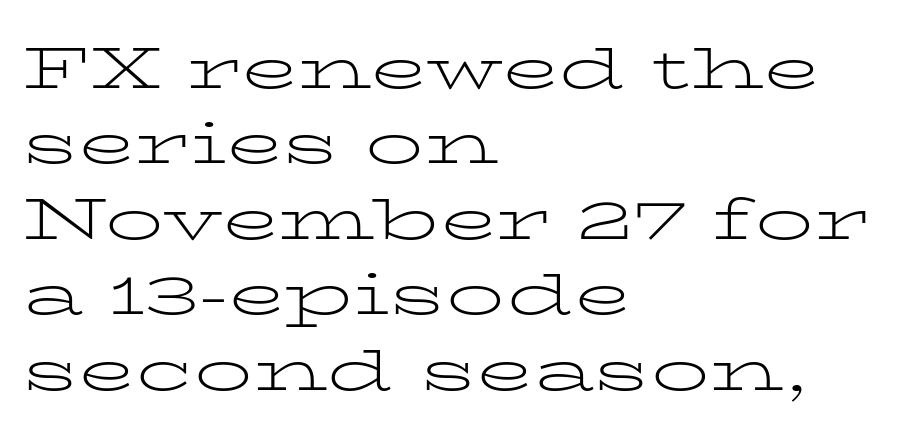
Q: Is the text bold? A: No.
Q: Is the text italic (slanted)? A: No, it is upright.
Q: Is the typeface a serif or a sans-serif typeface? A: Serif.
Q: Is the text underlined? A: No.
Q: How is the paragraph aligned? A: Left-aligned.
Q: Is the spacing between letters normal or unusually wide? A: Normal.
Q: Is the spacing between lines tight, normal or loose? A: Normal.
Q: Width (condensed, normal, or wide)? A: Wide.
Q: Stroke contrast? A: Low.
Q: x-height? A: Medium.
Q: Monospaced? A: No.
